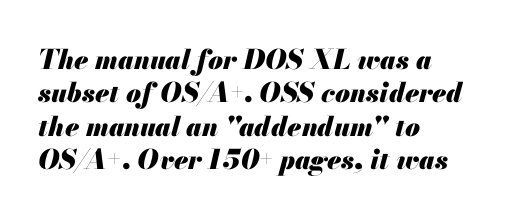
The image shows 27 px bold type, italic (leaning right); set left-aligned, line spacing 1.24x, normal letter spacing, not underlined.
